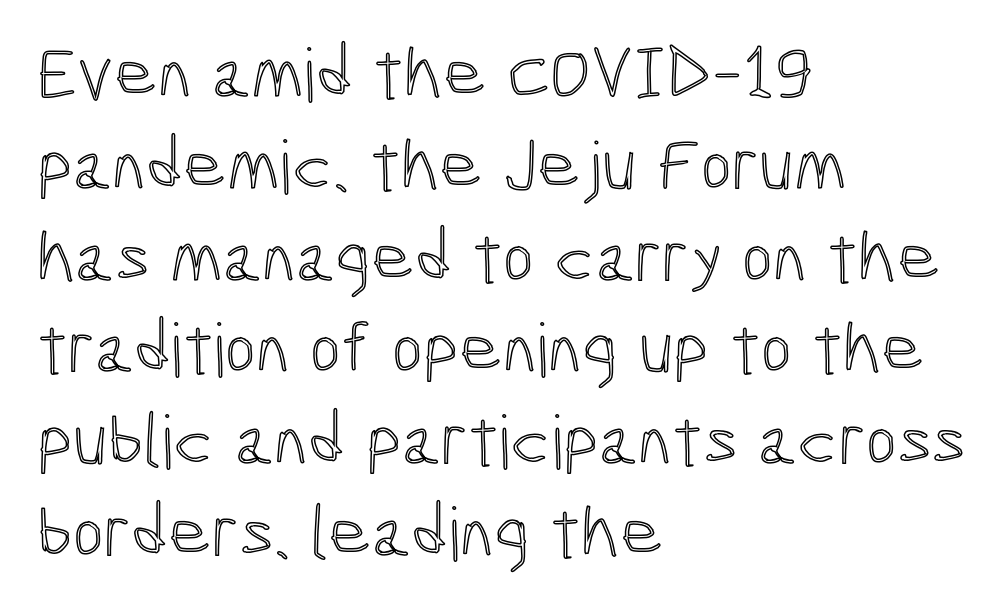
{"italic": "no", "width": "condensed", "x_height": "medium", "monospaced": "no", "underline": "no", "align": "left", "line_spacing_ratio": 1.24, "letter_spacing": "normal", "letter_spacing_em": 0.0, "glyph_px": 74}
